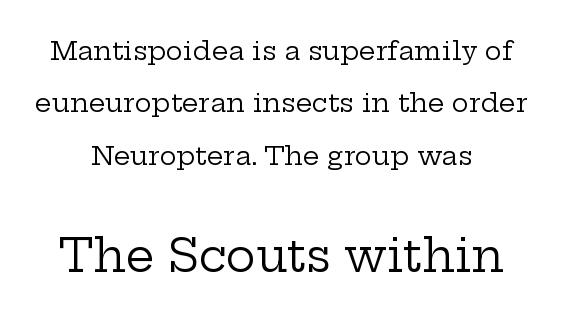
Short note: letters normally spaced. Underlining? Definitely not there. Visually, the bottom section dominates because its glyphs are scaled up. What kind of face is this? One with serifs.
